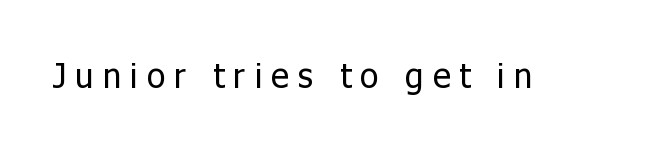
Q: Is the text bold? A: No.
Q: Is the text italic (slanted)? A: No, it is upright.
Q: Is the typeface a serif or a sans-serif typeface? A: Sans-serif.
Q: Is the text underlined? A: No.
Q: Is the spacing between letters normal or unusually wide? A: Unusually wide.
Q: Width (condensed, normal, or wide)? A: Normal.
Q: Stroke contrast? A: Low.
Q: x-height? A: Medium.
Q: Monospaced? A: No.
